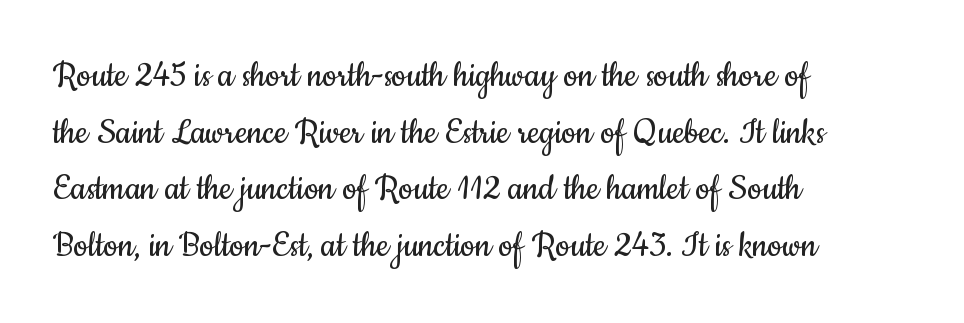
The image shows 41 px regular-weight, condensed sans-serif type; set left-aligned, normal line spacing (1.38x), normal letter spacing, not underlined; low stroke contrast and a small x-height.
